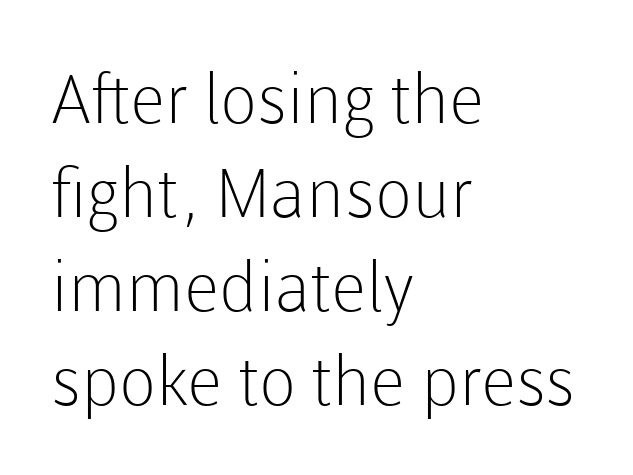
Nobody touched the tracking dial on this one. Letters rest on an invisible, unmarked baseline. The rag falls on the right side of this text block. Whoever set this chose a conventional vertical rhythm.
